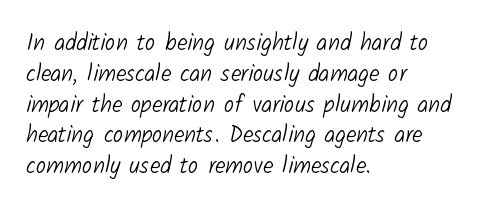
These glyphs show unthickened strokes, regular width or finer. If you measured baseline to baseline, you'd find a middling distance. Glance below the letters and you will spot only blank space. Line starts are locked; line ends wander. Honestly, the letter spacing is just normal — you wouldn't notice it.
